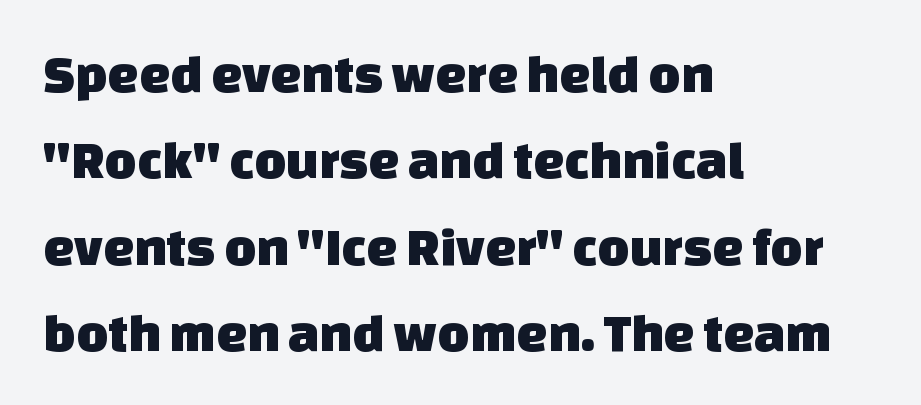
Letterform terminals end flat and unadorned throughout the passage. Horizontal alignment here is leftward, the default for most running prose. Reading down the column, the eye jumps a familiar distance to each next line. Honestly, the letter spacing is just normal — you wouldn't notice it.
